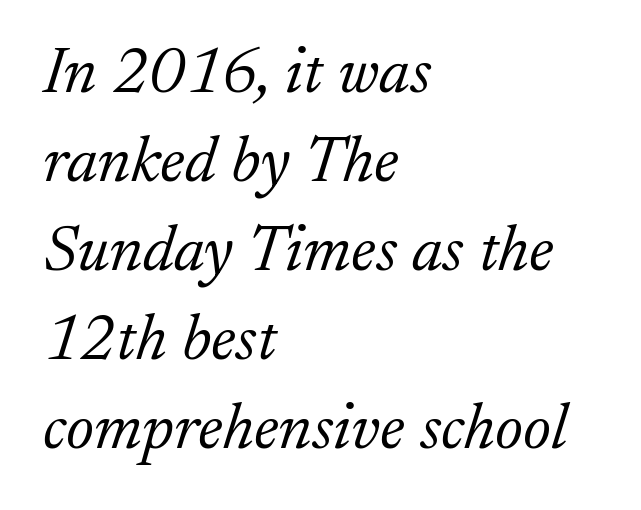
{"serif": "yes", "italic": "yes", "lean": "right", "slant_degrees": 17, "bold": "no", "weight": "light", "width": "normal", "stroke_contrast": "low", "x_height": "small", "monospaced": "no", "underline": "no", "align": "left", "line_spacing": "normal", "line_spacing_ratio": 1.35, "letter_spacing": "normal", "letter_spacing_em": 0.0, "glyph_px": 66}
